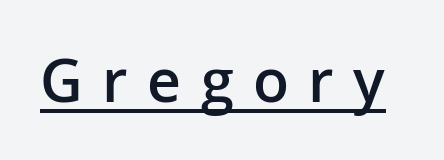
Q: Is the text bold? A: Semi-bold.
Q: Is the text italic (slanted)? A: No, it is upright.
Q: Is the typeface a serif or a sans-serif typeface? A: Sans-serif.
Q: Is the text underlined? A: Yes.
Q: Is the spacing between letters normal or unusually wide? A: Unusually wide.
Q: Width (condensed, normal, or wide)? A: Normal.
Q: Stroke contrast? A: Low.
Q: x-height? A: Medium.
Q: Monospaced? A: No.
